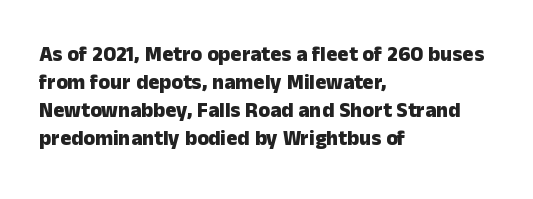
{"italic": "no", "bold": "yes", "underline": "no", "align": "left", "line_spacing": "normal", "line_spacing_ratio": 1.34, "letter_spacing": "normal", "letter_spacing_em": 0.0, "glyph_px": 21}
